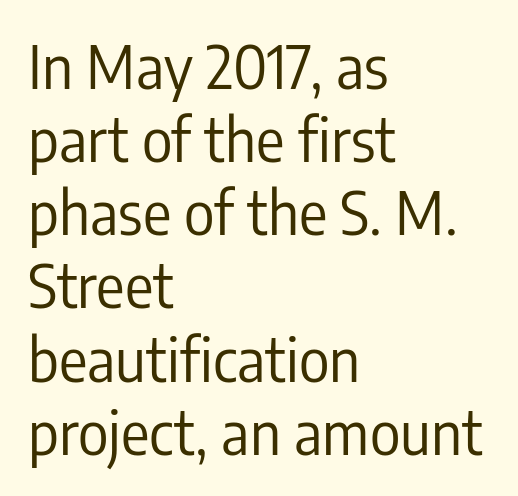
{"serif": "no", "italic": "no", "bold": "no", "weight": "regular", "width": "condensed", "stroke_contrast": "low", "x_height": "medium", "monospaced": "no", "underline": "no", "align": "left", "line_spacing_ratio": 1.24, "letter_spacing": "normal", "letter_spacing_em": 0.0, "glyph_px": 59}
